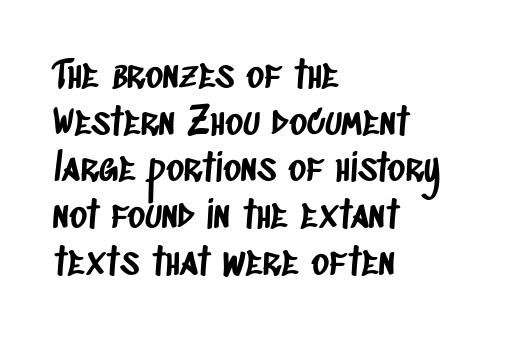
Q: Is the typeface a serif or a sans-serif typeface? A: Sans-serif.
Q: Is the text underlined? A: No.
Q: How is the paragraph aligned? A: Left-aligned.
Q: Is the spacing between letters normal or unusually wide? A: Normal.
Q: Width (condensed, normal, or wide)? A: Condensed.
Q: Stroke contrast? A: Low.
Q: x-height? A: Large.
Q: Monospaced? A: No.
